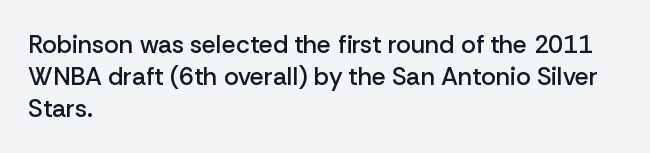
{"italic": "no", "bold": "semi", "underline": "no", "align": "left", "line_spacing": "normal", "line_spacing_ratio": 1.28, "letter_spacing": "normal", "letter_spacing_em": 0.0, "glyph_px": 25}
